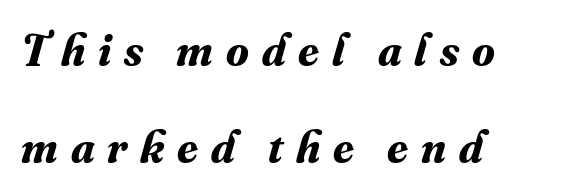
The image shows 46 px bold serif type, italic (leaning right); set left-aligned, loose line spacing (2.1x), unusually wide letter spacing (+0.28 em), not underlined; medium stroke contrast and a small x-height.
